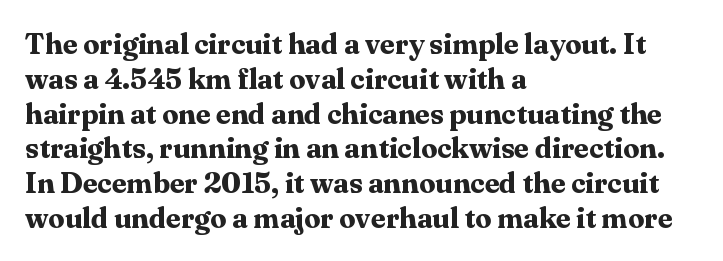
{"serif": "yes", "italic": "no", "bold": "yes", "weight": "bold", "width": "normal", "stroke_contrast": "medium", "x_height": "medium", "monospaced": "no", "underline": "no", "align": "left", "line_spacing_ratio": 1.2, "letter_spacing": "normal", "letter_spacing_em": 0.0, "glyph_px": 29}
